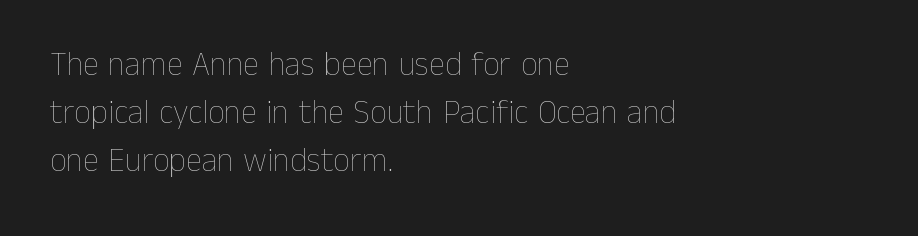
{"italic": "no", "bold": "no", "weight": "thin", "width": "normal", "stroke_contrast": "low", "x_height": "medium", "monospaced": "no", "underline": "no", "align": "left", "line_spacing": "normal", "line_spacing_ratio": 1.45, "letter_spacing": "normal", "letter_spacing_em": 0.0, "glyph_px": 33}
